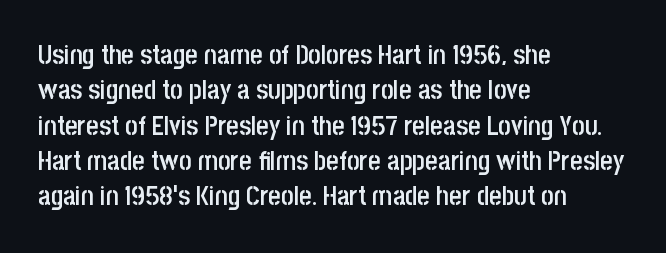
The image shows 27 px text type, upright; set left-aligned, normal line spacing (1.31x), normal letter spacing, not underlined.
